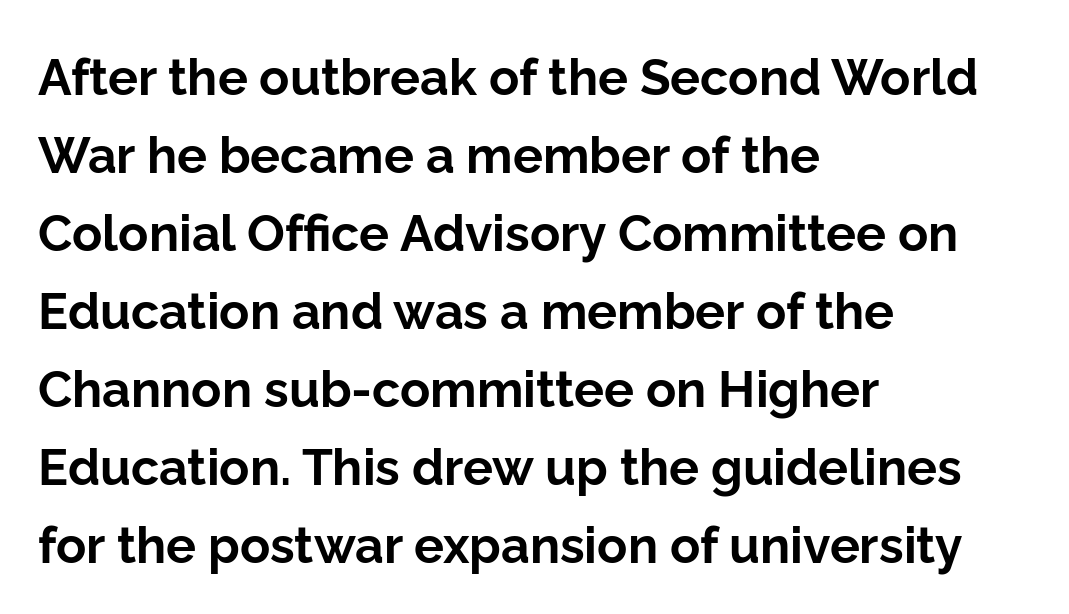
Q: Is the text bold? A: Yes.
Q: Is the text italic (slanted)? A: No, it is upright.
Q: Is the typeface a serif or a sans-serif typeface? A: Sans-serif.
Q: Is the text underlined? A: No.
Q: How is the paragraph aligned? A: Left-aligned.
Q: Is the spacing between letters normal or unusually wide? A: Normal.
Q: Is the spacing between lines tight, normal or loose? A: Normal.
Q: Width (condensed, normal, or wide)? A: Normal.
Q: Stroke contrast? A: Low.
Q: x-height? A: Medium.
Q: Monospaced? A: No.
